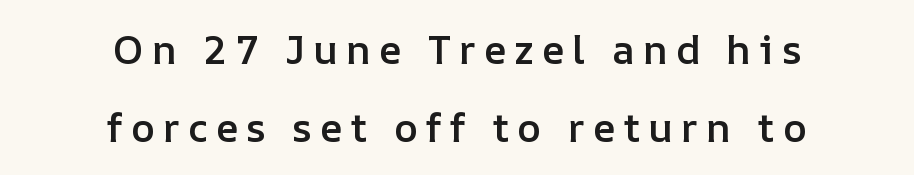
Typesetter's note: demi weight, one step under bold. Glyph-to-glyph distance is far greater than everyday printed text. Designer's note — italics off, roman on. The letters advance in unequal steps, a hallmark of proportional type.
